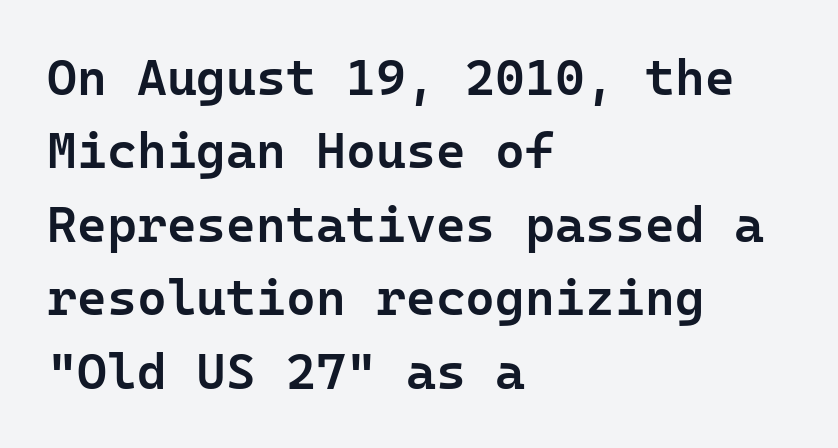
Grotesque or geometric, the face here clearly has no serifs. How are the letters spaced? Ordinarily, with no added tracking. It's the straight-up-and-down kind of type. Leftover space on each line is placed entirely after the last word. Set as a demibold, roughly 600 on the weight scale.
